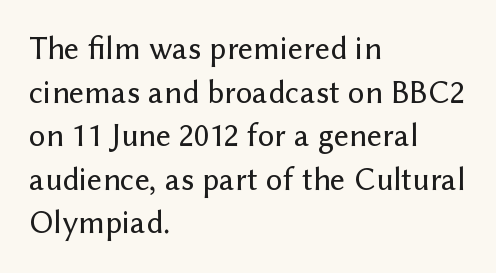
Q: Is the text italic (slanted)? A: No, it is upright.
Q: Is the typeface a serif or a sans-serif typeface? A: Sans-serif.
Q: Is the text underlined? A: No.
Q: How is the paragraph aligned? A: Left-aligned.
Q: Is the spacing between letters normal or unusually wide? A: Normal.
Q: Is the spacing between lines tight, normal or loose? A: Normal.
Q: Width (condensed, normal, or wide)? A: Normal.
Q: Stroke contrast? A: Low.
Q: x-height? A: Medium.
Q: Monospaced? A: No.
